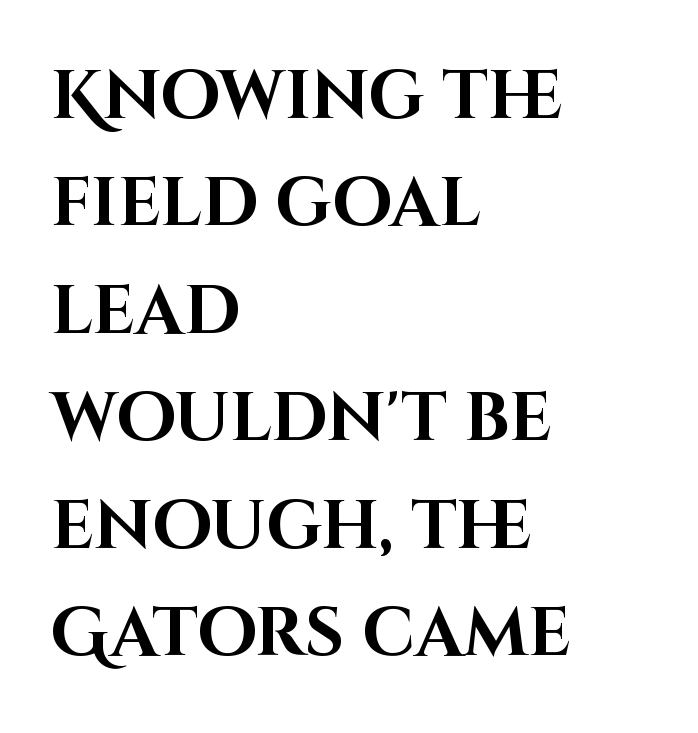
The image shows 68 px bold sans-serif type, upright; set left-aligned, normal line spacing (1.58x), normal letter spacing, not underlined; high stroke contrast and a large x-height.
